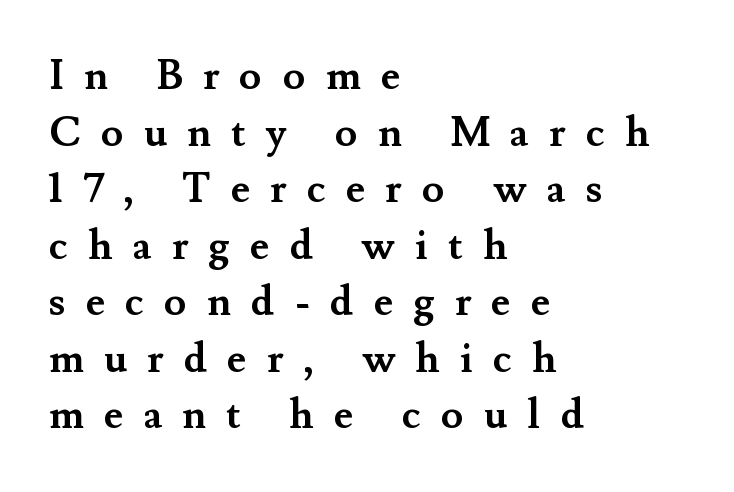
The image shows 41 px semibold serif type, upright; set left-aligned, normal line spacing (1.38x), unusually wide letter spacing (+0.49 em), not underlined; medium stroke contrast and a small x-height.
